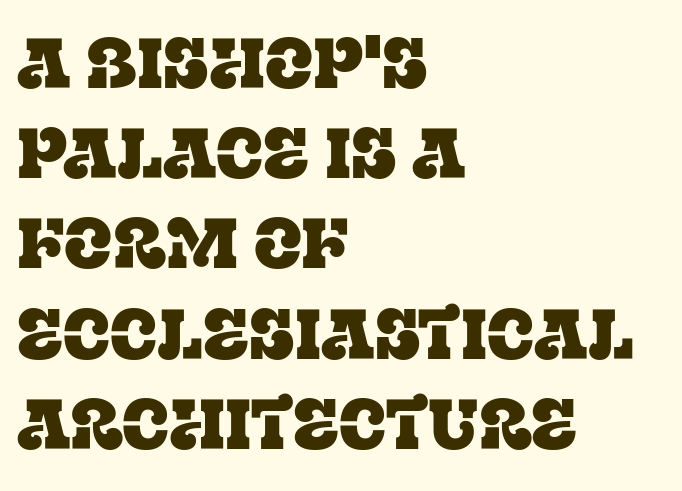
Q: Is the text italic (slanted)? A: No, it is upright.
Q: Is the typeface a serif or a sans-serif typeface? A: Serif.
Q: Is the text underlined? A: No.
Q: How is the paragraph aligned? A: Left-aligned.
Q: Is the spacing between letters normal or unusually wide? A: Normal.
Q: Is the spacing between lines tight, normal or loose? A: Normal.
Q: Width (condensed, normal, or wide)? A: Normal.
Q: Stroke contrast? A: Low.
Q: x-height? A: Large.
Q: Monospaced? A: No.
